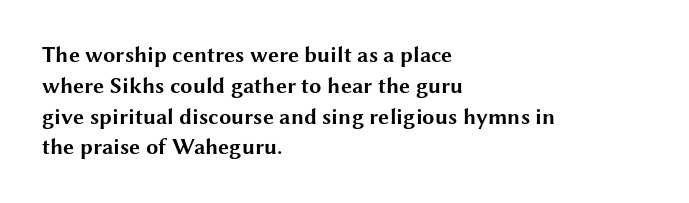
Q: Is the text bold? A: Yes.
Q: Is the text italic (slanted)? A: No, it is upright.
Q: Is the text underlined? A: No.
Q: How is the paragraph aligned? A: Left-aligned.
Q: Is the spacing between letters normal or unusually wide? A: Normal.
Q: Is the spacing between lines tight, normal or loose? A: Normal.
